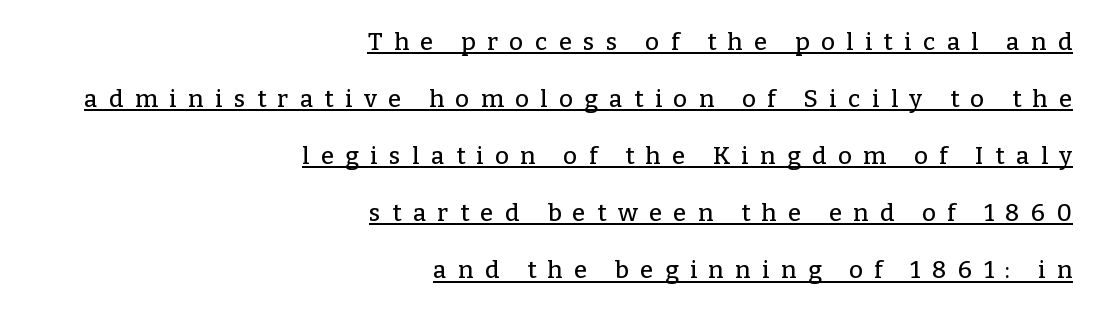
{"italic": "no", "underline": "yes", "align": "right", "line_spacing": "loose", "line_spacing_ratio": 2.38, "letter_spacing": "wide", "letter_spacing_em": 0.48, "glyph_px": 24}
